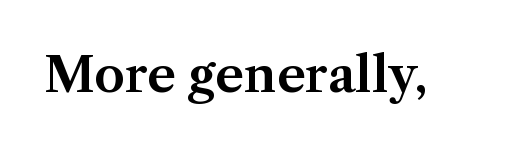
Varying glyph widths throughout — classic text-font behaviour. Little horizontal feet cap the strokes, marking this as serif type. The strip under each line holds only bare page. Do the letters lean? They stand straight. The letterforms sit shoulder to shoulder at normal distance.
